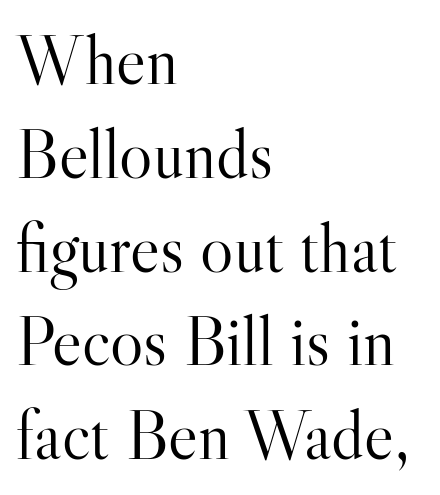
The cut favours lightness, reaching ordinary text weight at its darkest. To sum up the face: it has serifs. Anything drawn beneath the words? Only blank space. Quick note: not italic, upright. Leading matches the norm, producing a regular column.
